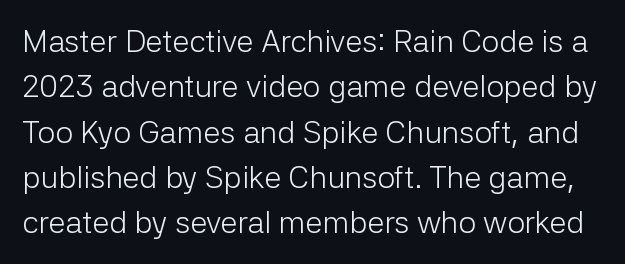
Q: Is the text bold? A: No.
Q: Is the text italic (slanted)? A: No, it is upright.
Q: Is the typeface a serif or a sans-serif typeface? A: Sans-serif.
Q: Is the text underlined? A: No.
Q: Is the spacing between letters normal or unusually wide? A: Normal.
Q: Is the spacing between lines tight, normal or loose? A: Normal.
Q: Width (condensed, normal, or wide)? A: Normal.
Q: Stroke contrast? A: Low.
Q: x-height? A: Medium.
Q: Monospaced? A: No.
